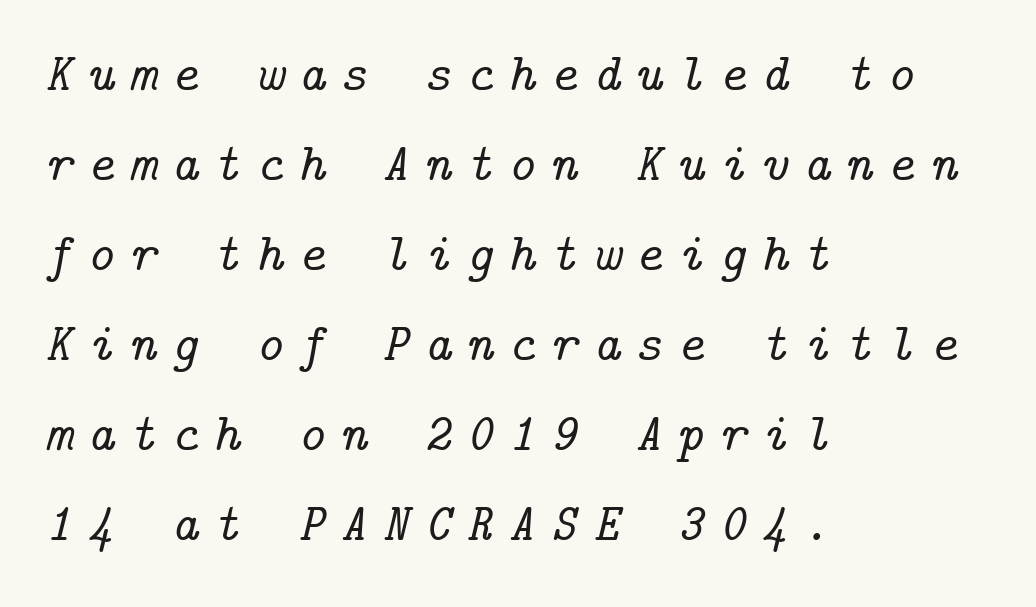
The image shows 53 px serif type, italic (leaning right); set left-aligned, normal line spacing (1.7x), unusually wide letter spacing (+0.27 em), not underlined; low stroke contrast and a medium x-height.
